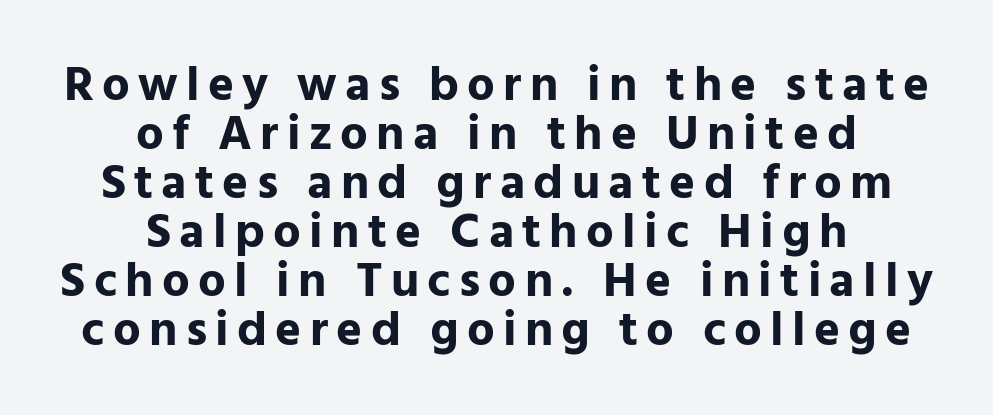
This sample uses an upright cut, with every glyph sitting square on the baseline. You could not count columns in this text — the font is proportionally spaced. I'd call this a sans setting — the letters go barefoot. This rendering uses center alignment, leaving both contours irregular but symmetric. Typographic density is high because the face is bold. Just letters on the line, the space beneath them empty.
